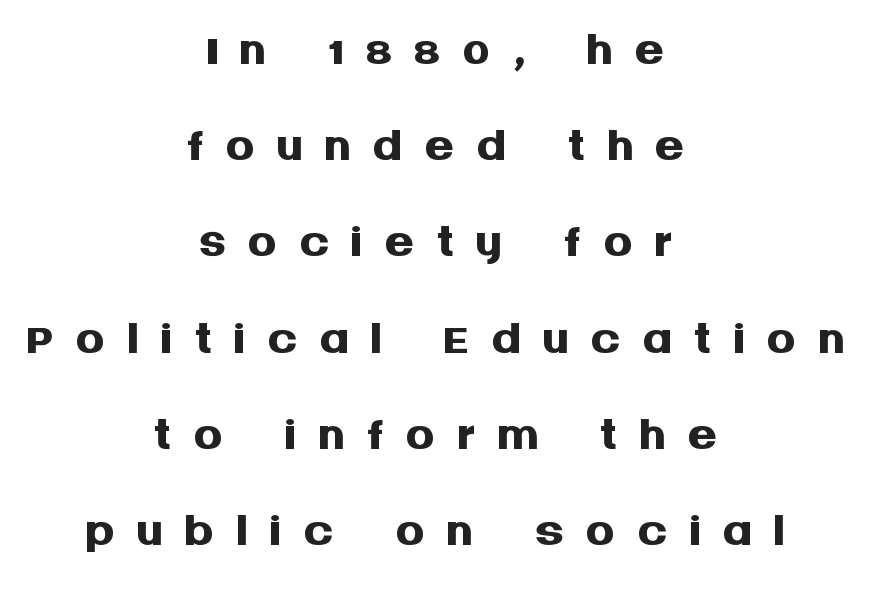
Q: Is the text bold? A: Yes.
Q: Is the text italic (slanted)? A: No, it is upright.
Q: Is the typeface a serif or a sans-serif typeface? A: Sans-serif.
Q: Is the text underlined? A: No.
Q: How is the paragraph aligned? A: Centered.
Q: Is the spacing between letters normal or unusually wide? A: Unusually wide.
Q: Is the spacing between lines tight, normal or loose? A: Normal.
Q: Width (condensed, normal, or wide)? A: Normal.
Q: Stroke contrast? A: Medium.
Q: x-height? A: Large.
Q: Monospaced? A: No.
